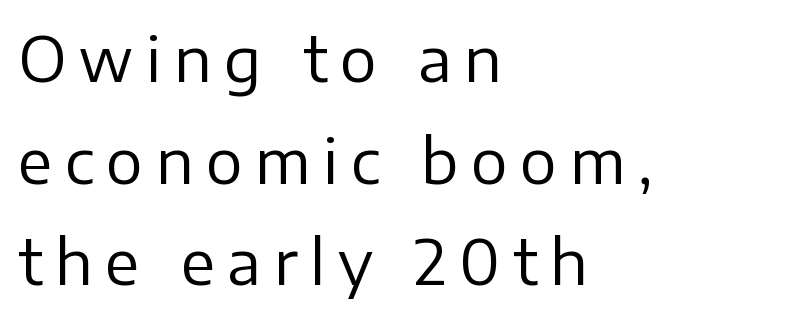
Is this a heavy cut? Hardly; it is regular or lighter. Do the characters align in a grid? No, the font is proportional. The axis of the letterforms is exactly vertical. If you drew a ruler down the left edge, every line would touch it. Words appear elongated and porous because spacing is wide. Horizontal bands of white between lines are of average thickness.
